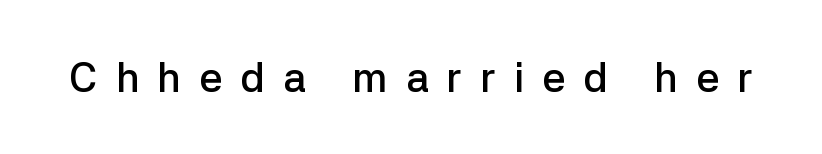
{"serif": "no", "italic": "no", "bold": "semi", "weight": "semibold", "width": "normal", "stroke_contrast": "low", "x_height": "medium", "monospaced": "no", "underline": "no", "letter_spacing": "wide", "letter_spacing_em": 0.44, "glyph_px": 41}
